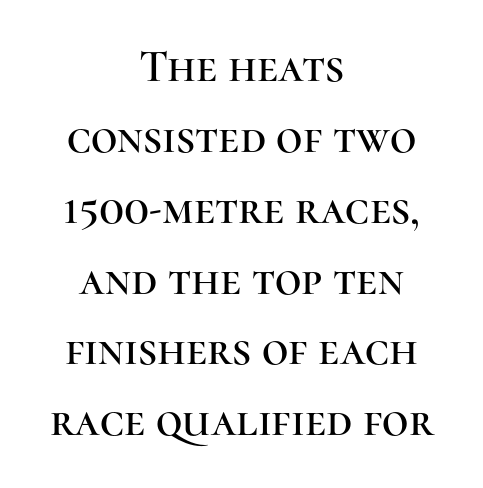
Q: Is the text italic (slanted)? A: No, it is upright.
Q: Is the typeface a serif or a sans-serif typeface? A: Serif.
Q: Is the text underlined? A: No.
Q: How is the paragraph aligned? A: Centered.
Q: Is the spacing between letters normal or unusually wide? A: Normal.
Q: Is the spacing between lines tight, normal or loose? A: Normal.
Q: Width (condensed, normal, or wide)? A: Normal.
Q: Stroke contrast? A: High.
Q: x-height? A: Medium.
Q: Monospaced? A: No.
